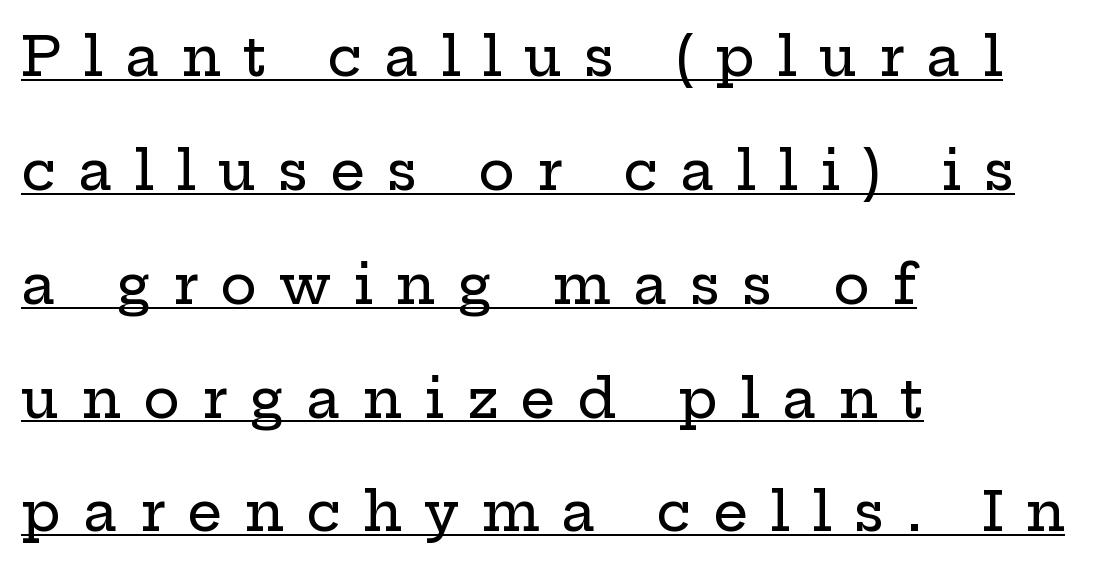
The type is letterspaced generously, with wide tracking. Vertically, the passage feels expansive, rows floating well apart. This sample has the flowing, uneven cadence of proportional lettering. Every character sits straight up, as roman type does. Serifs: yes, visible at the terminals of the letterforms.
